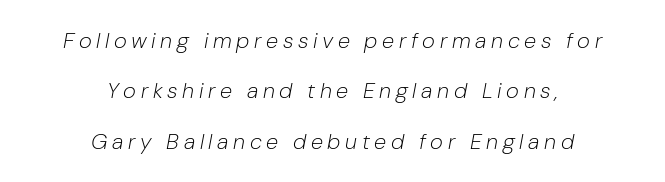
Where is the straight margin? There isn't one; the lines are centered. Leading is clearly above the norm, producing a sparse column. A clean baseline with only descenders dipping below it. Display-style spreading of the glyphs; the letterfit is very open.
